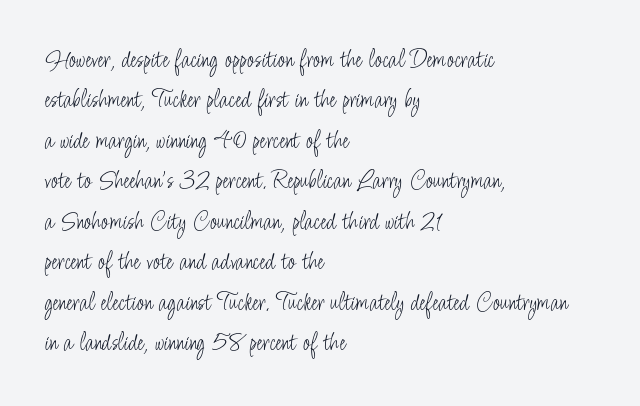
The image shows 27 px text type; set left-aligned, normal line spacing (1.5x), normal letter spacing, not underlined.
